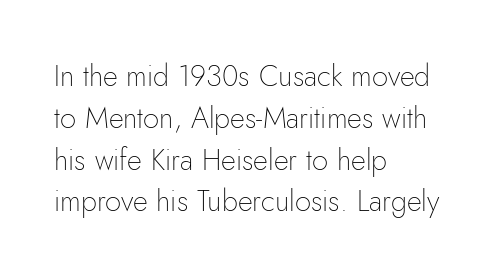
The image shows 29 px thin sans-serif type, upright; set left-aligned, normal line spacing (1.44x), normal letter spacing, not underlined; low stroke contrast and a small x-height.
